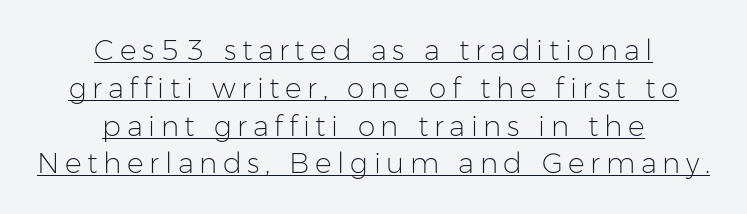
Q: Is the text bold? A: No.
Q: Is the text italic (slanted)? A: No, it is upright.
Q: Is the typeface a serif or a sans-serif typeface? A: Sans-serif.
Q: Is the text underlined? A: Yes.
Q: How is the paragraph aligned? A: Centered.
Q: Is the spacing between letters normal or unusually wide? A: Unusually wide.
Q: Is the spacing between lines tight, normal or loose? A: Normal.
Q: Width (condensed, normal, or wide)? A: Normal.
Q: Stroke contrast? A: Low.
Q: x-height? A: Medium.
Q: Monospaced? A: No.
